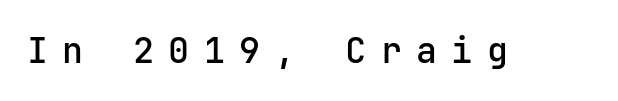
The image shows 35 px sans-serif type, upright, monospaced; set unusually wide letter spacing (+0.41 em), not underlined; low stroke contrast and a medium x-height.
